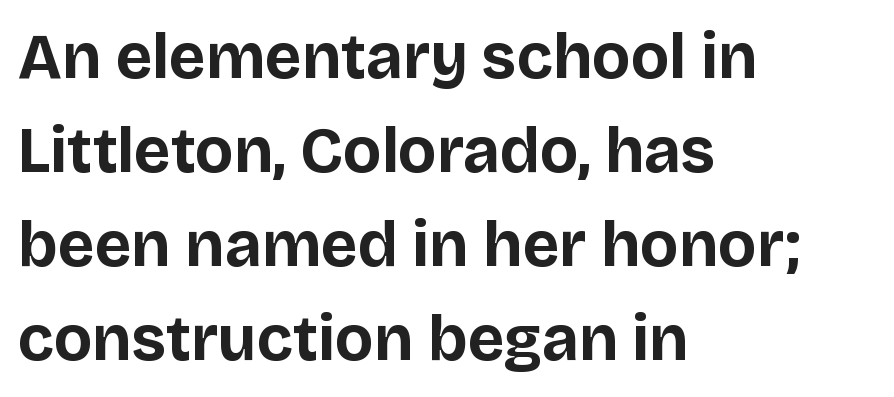
No extra tracking has been applied to these lines. Each glyph is drawn with heavy, bold strokes. Does the copy run flush right? No — it runs flush left. Each letter keeps its own natural width here, so spacing adapts to shape.
